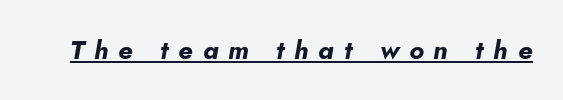
What weight is shown? A full bold with thick strokes. A baseline rule has been typeset under these characters. The letters are spread apart with noticeably loose tracking. Does the lettering tilt? It does — this is italic.
